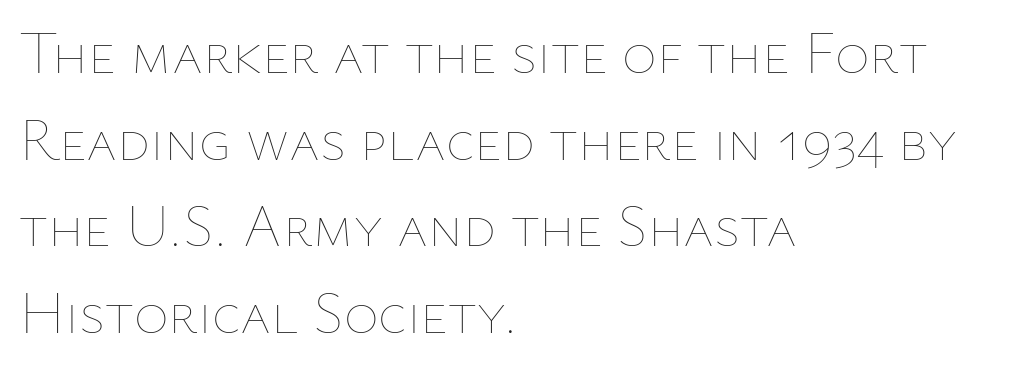
{"italic": "no", "bold": "no", "weight": "thin", "width": "normal", "stroke_contrast": "low", "x_height": "medium", "monospaced": "no", "underline": "no", "align": "left", "line_spacing": "normal", "line_spacing_ratio": 1.47, "letter_spacing": "normal", "letter_spacing_em": 0.0, "glyph_px": 59}
